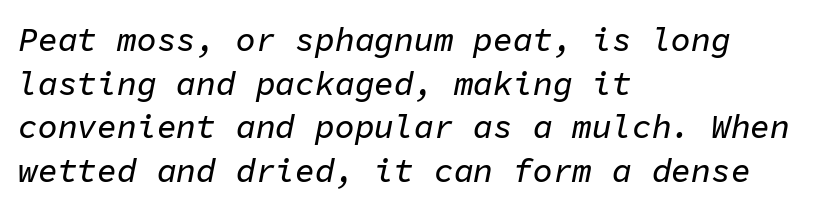
Here the designer chose a console-style face with uniform glyph widths. This sample is left-justified, so line endings fall wherever the words run out. The font's italic variant was chosen for this text. Any mark beneath the type? The region is blank. A typesetter would call this leading conventional body-copy spacing. How are the letters spaced? Ordinarily, with no added tracking.
